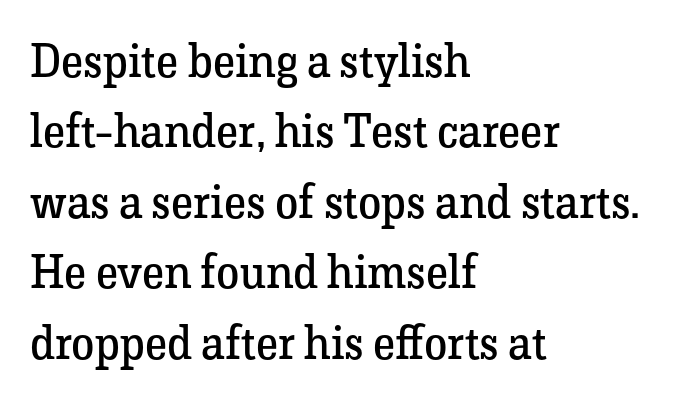
{"serif": "yes", "italic": "no", "bold": "no", "weight": "regular", "width": "normal", "stroke_contrast": "low", "x_height": "medium", "monospaced": "no", "underline": "no", "align": "left", "line_spacing": "normal", "line_spacing_ratio": 1.5, "letter_spacing": "normal", "letter_spacing_em": 0.0, "glyph_px": 47}
